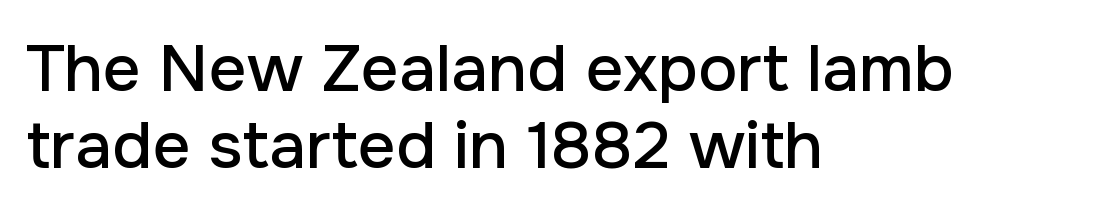
Stroke terminals: plain, sans-serif. Horizontal alignment here is leftward, the default for most running prose. Glyph-to-glyph distance matches everyday printed text. This sample uses an upright cut, with every glyph sitting square on the baseline. A typesetter would call this proportional, since set widths differ per character.
